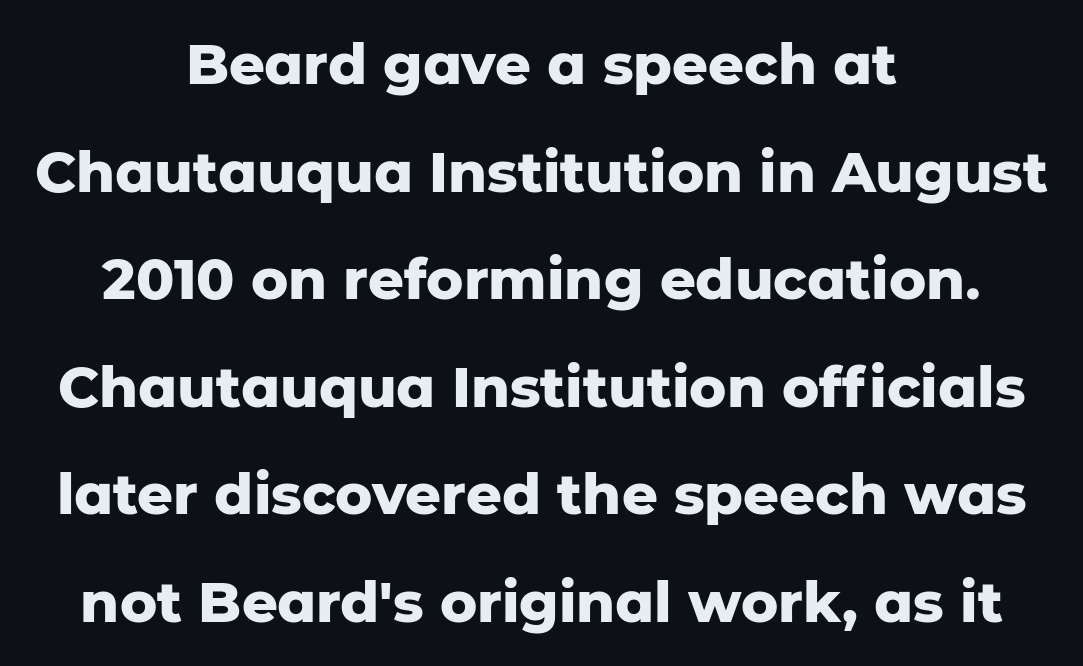
The image shows 56 px heavy sans-serif type, upright; set centered, loose line spacing (1.92x), normal letter spacing, not underlined; low stroke contrast and a medium x-height.
